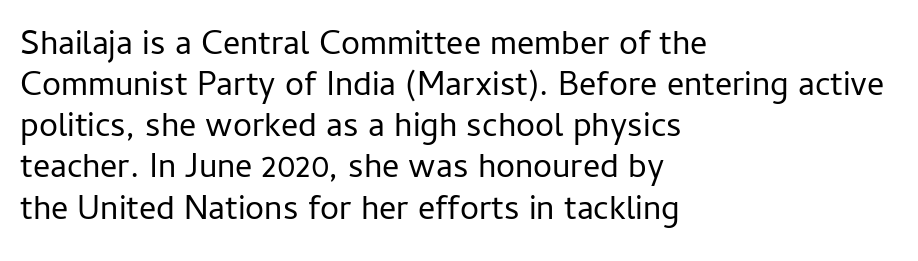
The image shows 34 px regular-weight sans-serif type, upright; set left-aligned, line spacing 1.21x, normal letter spacing, not underlined; low stroke contrast and a medium x-height.
